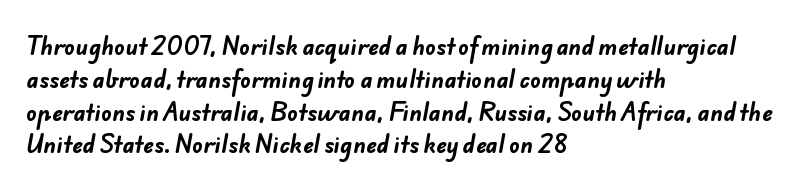
The image shows 22 px bold type; set left-aligned, normal line spacing (1.49x), normal letter spacing, not underlined.
